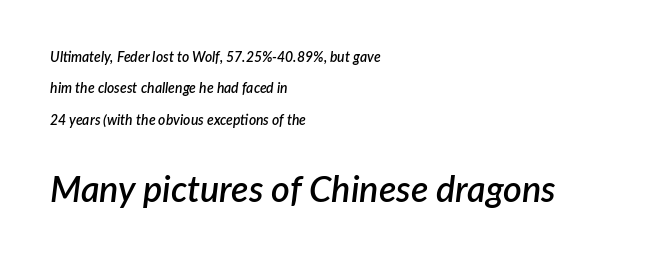
The image shows 36 px semibold type, italic (leaning right); set left-aligned, loose line spacing (2.24x), normal letter spacing, not underlined; the second (bottom) block is 2.57x larger; low stroke contrast and a medium x-height.
